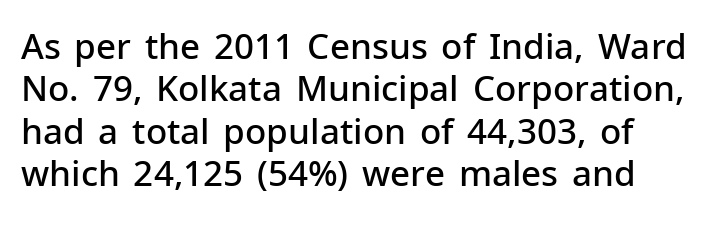
The image shows 35 px semibold sans-serif type, upright; set line spacing 1.21x, normal letter spacing, not underlined; low stroke contrast and a medium x-height.
